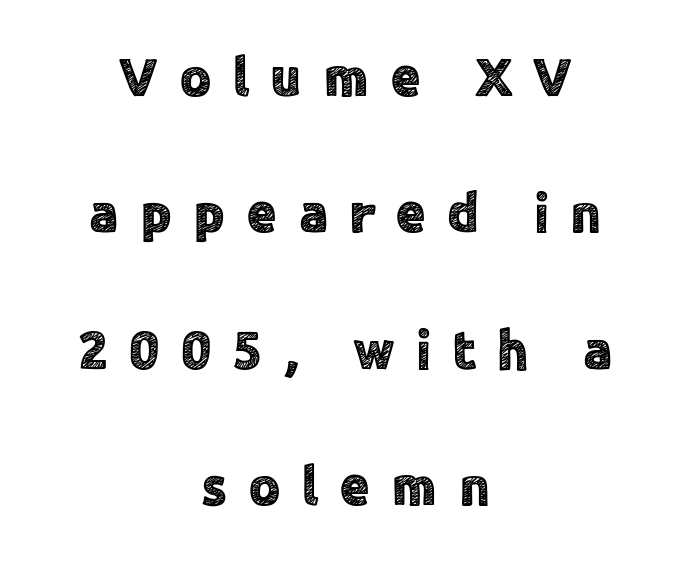
The zone under the glyphs is completely vacant. The compositor balanced each line on the midline. Someone cranked the tracking dial way up on this one. Varying glyph widths throughout — classic text-font behaviour. This sample uses an upright cut, with every glyph sitting square on the baseline.
